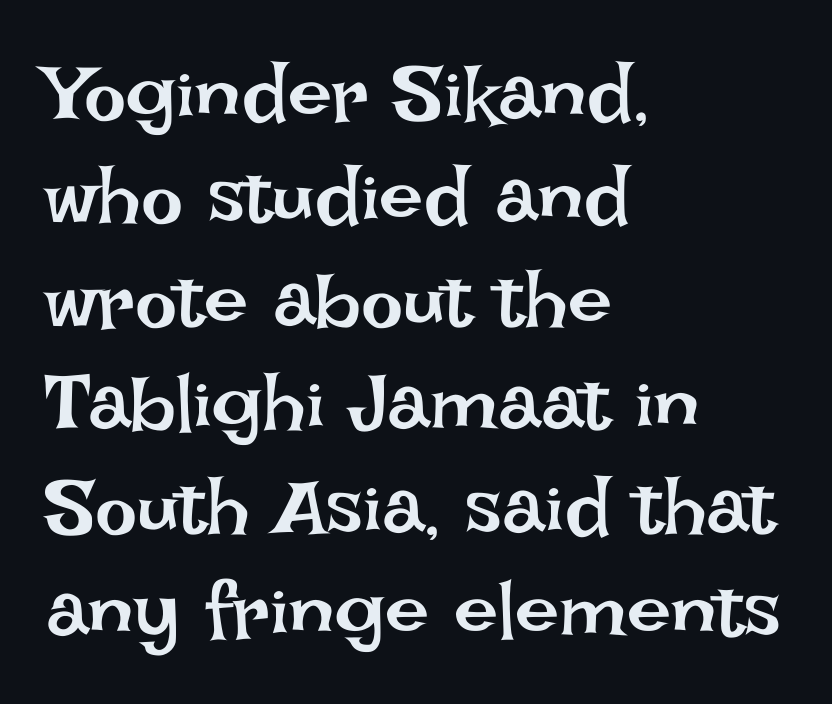
The image shows 79 px regular-weight type, upright; set left-aligned, normal line spacing (1.31x), normal letter spacing, not underlined; low stroke contrast and a large x-height.
